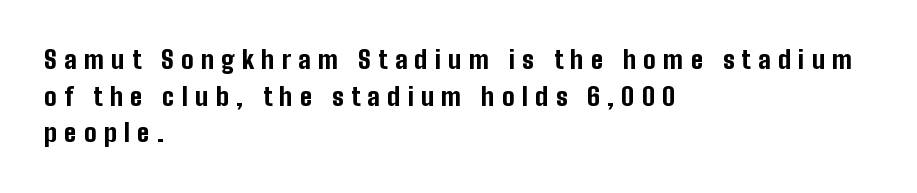
The tracking reads as deliberately expanded to a designer's eye. The leading is moderate, giving the passage an even texture. Lines of text with bare space underneath. When letters stand straight like this, we call the style roman or upright. You'd pick this weight for a headline — it's a proper bold.
